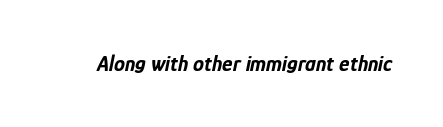
Plain, unruled lines of type. Nobody touched the tracking dial on this one. Each glyph is drawn with heavy, bold strokes. The typography opts for an oblique posture over an upright one.
